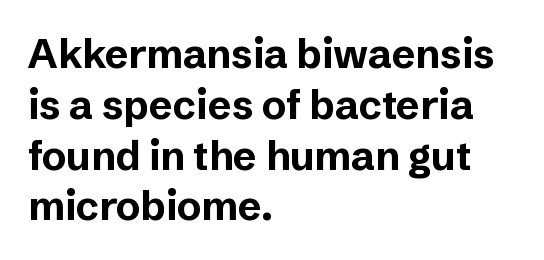
Q: Is the text bold? A: Yes.
Q: Is the text italic (slanted)? A: No, it is upright.
Q: Is the typeface a serif or a sans-serif typeface? A: Sans-serif.
Q: Is the text underlined? A: No.
Q: How is the paragraph aligned? A: Left-aligned.
Q: Is the spacing between letters normal or unusually wide? A: Normal.
Q: Is the spacing between lines tight, normal or loose? A: Normal.
Q: Width (condensed, normal, or wide)? A: Normal.
Q: Stroke contrast? A: Low.
Q: x-height? A: Medium.
Q: Monospaced? A: No.
